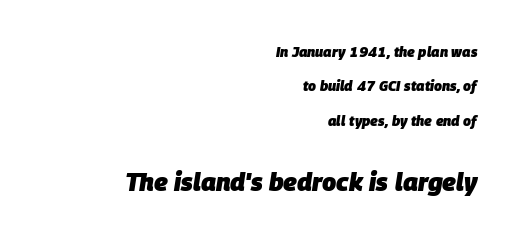
Q: Is the text bold? A: Yes.
Q: Is the text italic (slanted)? A: Yes, it leans right by about 9 degrees.
Q: Is the text underlined? A: No.
Q: How is the paragraph aligned? A: Right-aligned.
Q: Is the spacing between letters normal or unusually wide? A: Normal.
Q: Is the spacing between lines tight, normal or loose? A: Loose.
Q: Which block of text is set in a larger size, the first (top) or the second (bottom)? A: The second (bottom) one.
